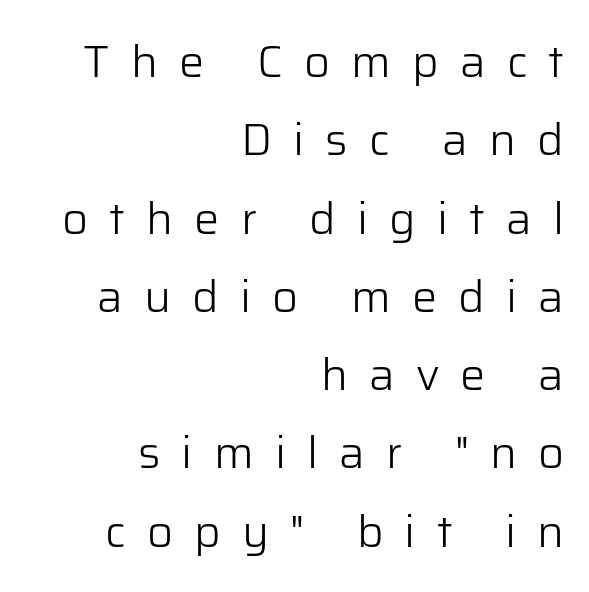
{"serif": "no", "italic": "no", "bold": "no", "weight": "light", "width": "normal", "stroke_contrast": "low", "x_height": "medium", "monospaced": "no", "underline": "no", "align": "right", "line_spacing_ratio": 1.74, "letter_spacing": "wide", "letter_spacing_em": 0.47, "glyph_px": 45}
